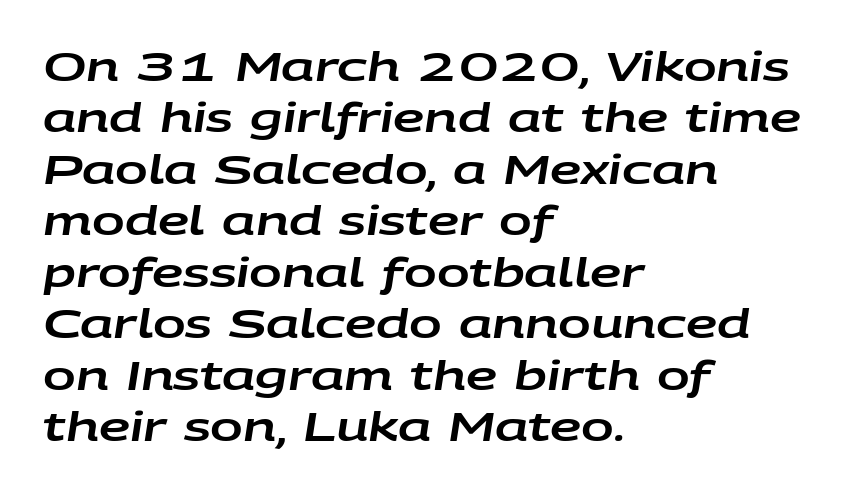
These lines sit exactly where default settings would place them. One-word summary of the alignment: left. Is this a fixed-width face? No — the glyphs have proportional, varying widths. The words here are not underlined. It's the slanting kind of type. Nothing unusual about the tracking: characters are spaced as the font intends.
